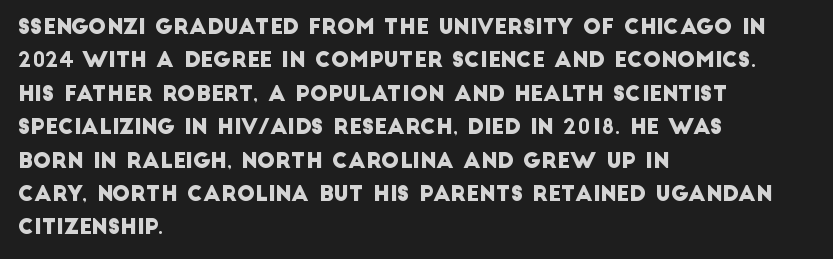
The image shows 21 px text type; set left-aligned, normal line spacing (1.59x), normal letter spacing, not underlined.
